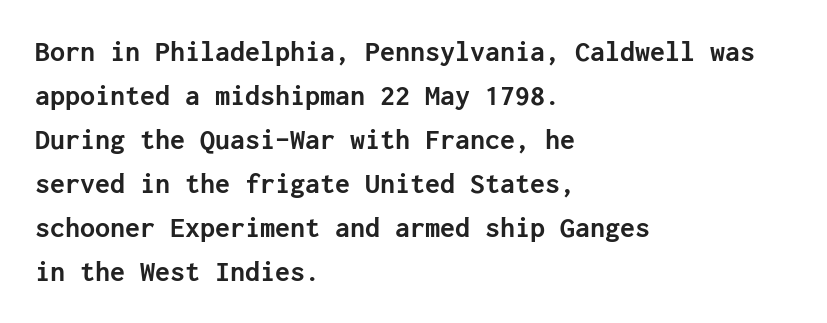
Q: Is the text bold? A: Yes.
Q: Is the text italic (slanted)? A: No, it is upright.
Q: Is the typeface a serif or a sans-serif typeface? A: Sans-serif.
Q: Is the text underlined? A: No.
Q: How is the paragraph aligned? A: Left-aligned.
Q: Is the spacing between letters normal or unusually wide? A: Normal.
Q: Is the spacing between lines tight, normal or loose? A: Normal.
Q: Width (condensed, normal, or wide)? A: Normal.
Q: Stroke contrast? A: Low.
Q: x-height? A: Medium.
